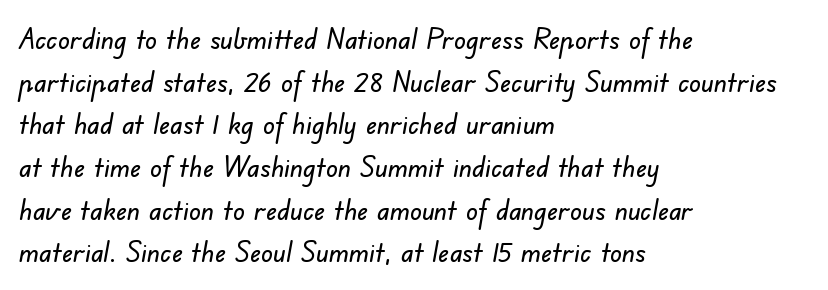
Q: Is the typeface a serif or a sans-serif typeface? A: Sans-serif.
Q: Is the text underlined? A: No.
Q: How is the paragraph aligned? A: Left-aligned.
Q: Is the spacing between letters normal or unusually wide? A: Normal.
Q: Is the spacing between lines tight, normal or loose? A: Normal.
Q: Width (condensed, normal, or wide)? A: Normal.
Q: Stroke contrast? A: Low.
Q: x-height? A: Small.
Q: Monospaced? A: No.
